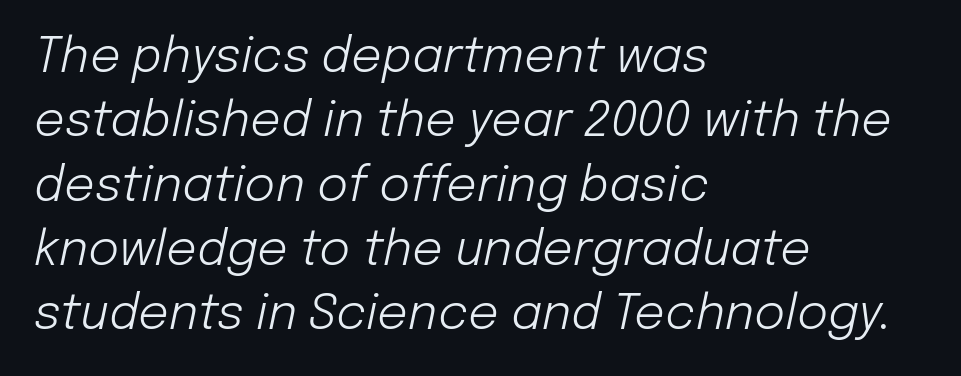
The image shows 48 px light type, italic (leaning right); set left-aligned, normal line spacing (1.34x), normal letter spacing, not underlined; low stroke contrast and a medium x-height.
